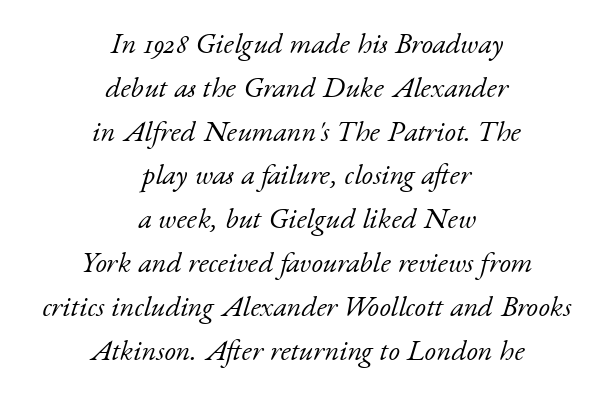
{"serif": "yes", "italic": "yes", "lean": "right", "slant_degrees": 17, "bold": "no", "weight": "light", "width": "normal", "stroke_contrast": "low", "x_height": "small", "monospaced": "no", "underline": "no", "align": "center", "line_spacing": "normal", "line_spacing_ratio": 1.51, "letter_spacing": "normal", "letter_spacing_em": 0.0, "glyph_px": 29}
